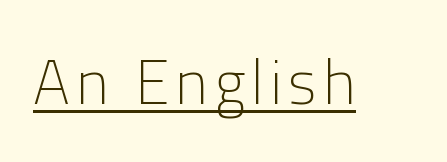
The image shows 62 px light sans-serif type, upright; set underlined; low stroke contrast and a medium x-height.
